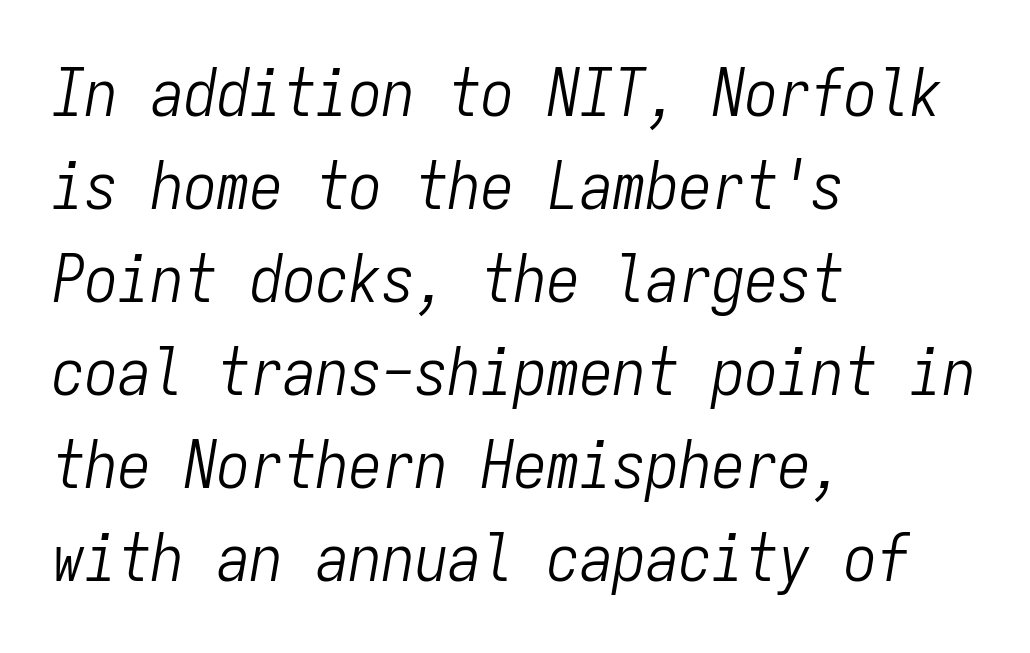
Q: Is the text bold? A: No.
Q: Is the text italic (slanted)? A: Yes, it leans right by about 9 degrees.
Q: Is the text underlined? A: No.
Q: How is the paragraph aligned? A: Left-aligned.
Q: Is the spacing between letters normal or unusually wide? A: Normal.
Q: Is the spacing between lines tight, normal or loose? A: Normal.
Q: Width (condensed, normal, or wide)? A: Condensed.
Q: Stroke contrast? A: Low.
Q: x-height? A: Medium.
Q: Monospaced? A: Yes.
